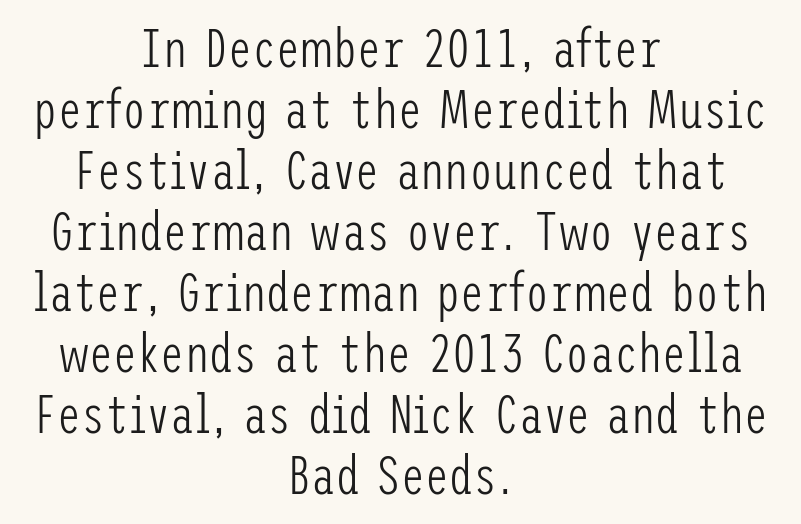
Q: Is the text bold? A: No.
Q: Is the text italic (slanted)? A: No, it is upright.
Q: Is the typeface a serif or a sans-serif typeface? A: Sans-serif.
Q: Is the text underlined? A: No.
Q: How is the paragraph aligned? A: Centered.
Q: Is the spacing between letters normal or unusually wide? A: Normal.
Q: Is the spacing between lines tight, normal or loose? A: Tight.
Q: Width (condensed, normal, or wide)? A: Condensed.
Q: Stroke contrast? A: Low.
Q: x-height? A: Medium.
